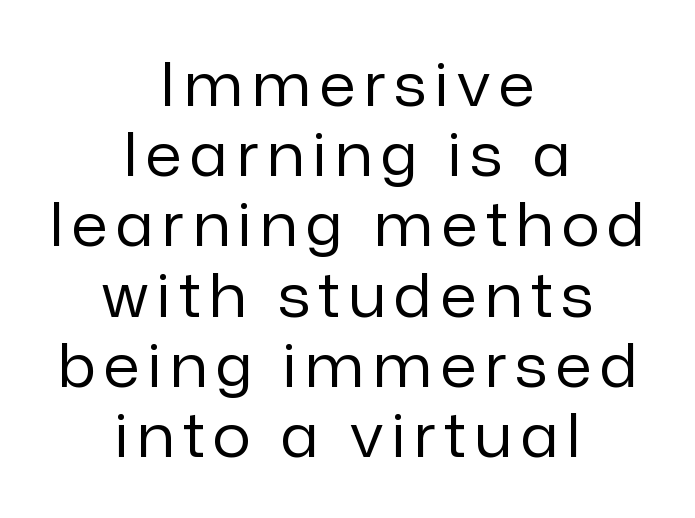
No letter is thick-stroked: the sample isn't bold. This is sans-serif lettering, the kind often seen on screens and signage. Does the copy run flush right? No — it is centered line by line. Notice how the stems are strictly vertical — no italics here. Each letter keeps its own natural width here, so spacing adapts to shape.
